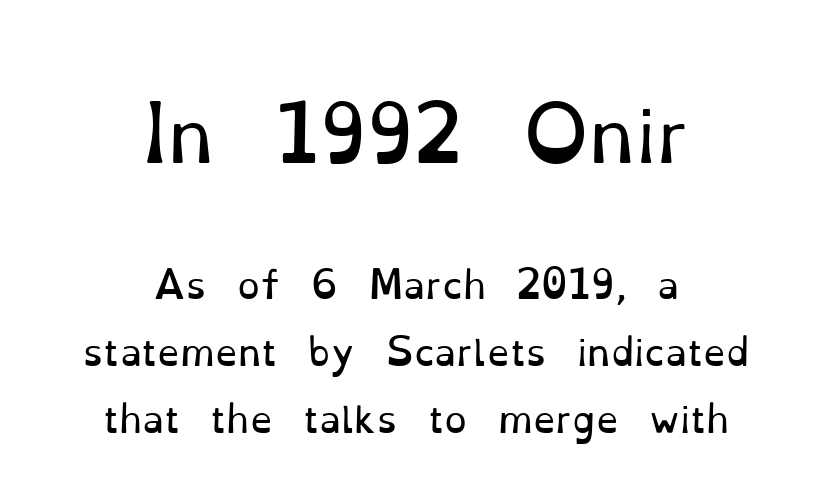
The image shows 71 px regular-weight serif type, upright; set centered, line spacing 1.87x, normal letter spacing, not underlined; the first (top) block is 1.97x larger; low stroke contrast and a small x-height.
